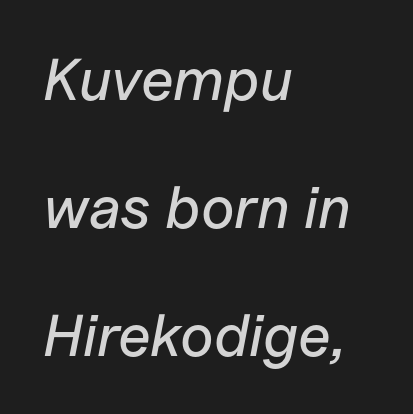
Q: Is the text italic (slanted)? A: Yes, it leans right by about 11 degrees.
Q: Is the text underlined? A: No.
Q: How is the paragraph aligned? A: Left-aligned.
Q: Is the spacing between letters normal or unusually wide? A: Normal.
Q: Is the spacing between lines tight, normal or loose? A: Loose.
Q: Width (condensed, normal, or wide)? A: Normal.
Q: Stroke contrast? A: Low.
Q: x-height? A: Medium.
Q: Monospaced? A: No.
